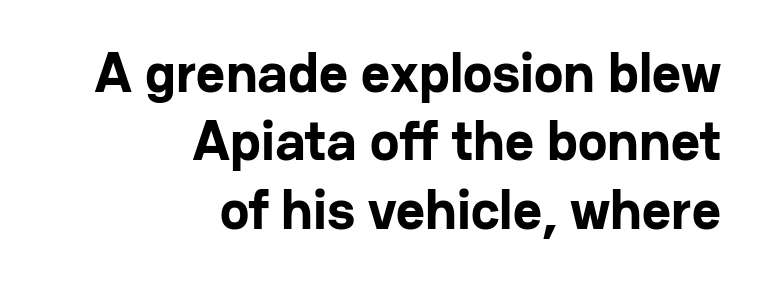
The rendering anchors every line to the right-hand side. The passage shown is typed in a proportional face where columns would drift. Honestly, the letter spacing is just normal — you wouldn't notice it. Rule under the text: the space is simply empty.
